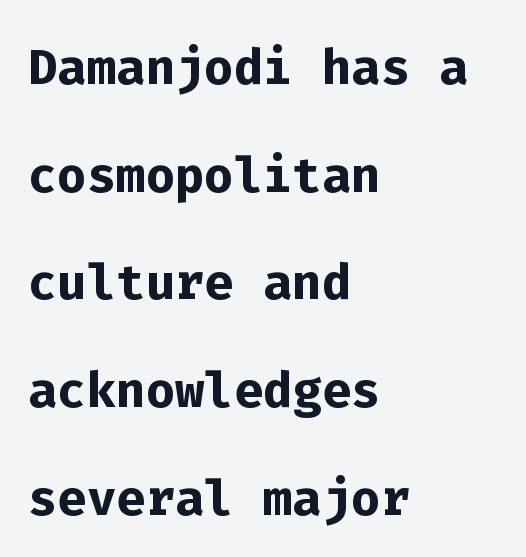
Q: Is the text bold? A: Yes.
Q: Is the text italic (slanted)? A: No, it is upright.
Q: Is the typeface a serif or a sans-serif typeface? A: Sans-serif.
Q: Is the text underlined? A: No.
Q: How is the paragraph aligned? A: Left-aligned.
Q: Is the spacing between letters normal or unusually wide? A: Normal.
Q: Is the spacing between lines tight, normal or loose? A: Normal.
Q: Width (condensed, normal, or wide)? A: Normal.
Q: Stroke contrast? A: Low.
Q: x-height? A: Medium.
Q: Monospaced? A: Yes.
